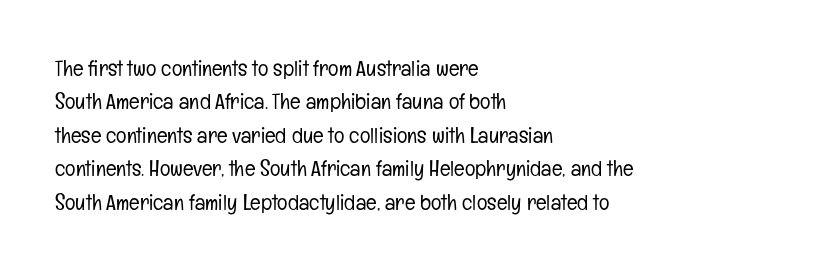
Q: Is the text bold? A: No.
Q: Is the text italic (slanted)? A: No, it is upright.
Q: Is the text underlined? A: No.
Q: How is the paragraph aligned? A: Left-aligned.
Q: Is the spacing between letters normal or unusually wide? A: Normal.
Q: Is the spacing between lines tight, normal or loose? A: Normal.
